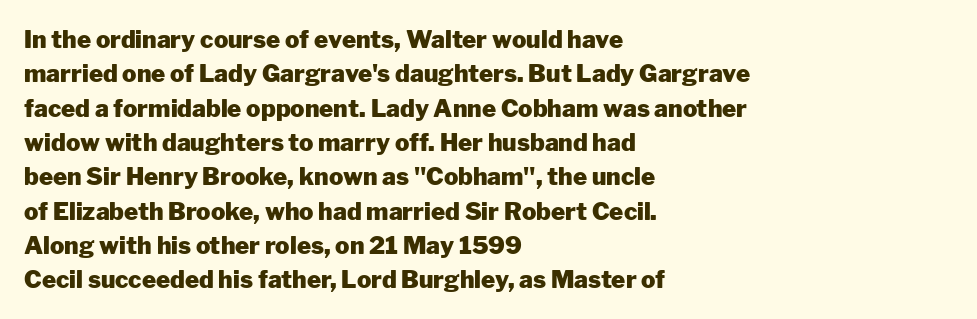
The passage shown is emphatically bold. The space directly below the letters is spotless. Italic? Not at all — the glyphs are vertical. The block of text has a typical density, with ordinary space between rows.
